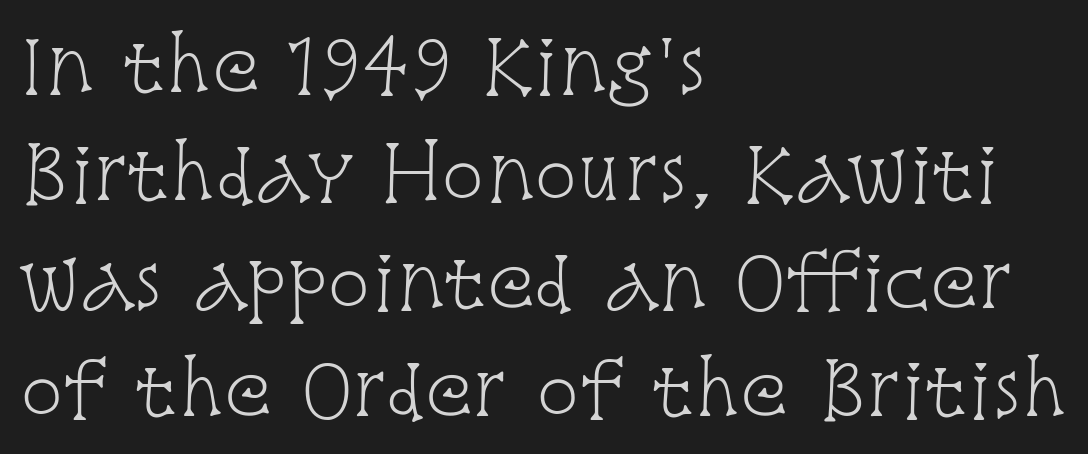
The image shows 71 px light, condensed serif type, upright; set left-aligned, normal line spacing (1.52x), normal letter spacing, not underlined; low stroke contrast and a large x-height.
